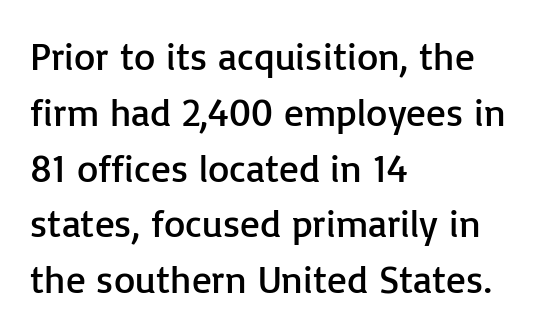
{"serif": "no", "italic": "no", "bold": "no", "weight": "regular", "width": "normal", "stroke_contrast": "low", "x_height": "medium", "monospaced": "no", "underline": "no", "align": "left", "line_spacing": "normal", "line_spacing_ratio": 1.43, "letter_spacing": "normal", "letter_spacing_em": 0.0, "glyph_px": 39}
